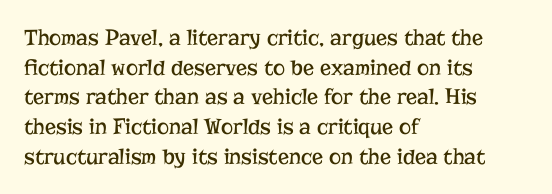
Q: Is the text bold? A: No.
Q: Is the text italic (slanted)? A: No, it is upright.
Q: Is the text underlined? A: No.
Q: How is the paragraph aligned? A: Left-aligned.
Q: Is the spacing between letters normal or unusually wide? A: Normal.
Q: Is the spacing between lines tight, normal or loose? A: Normal.
